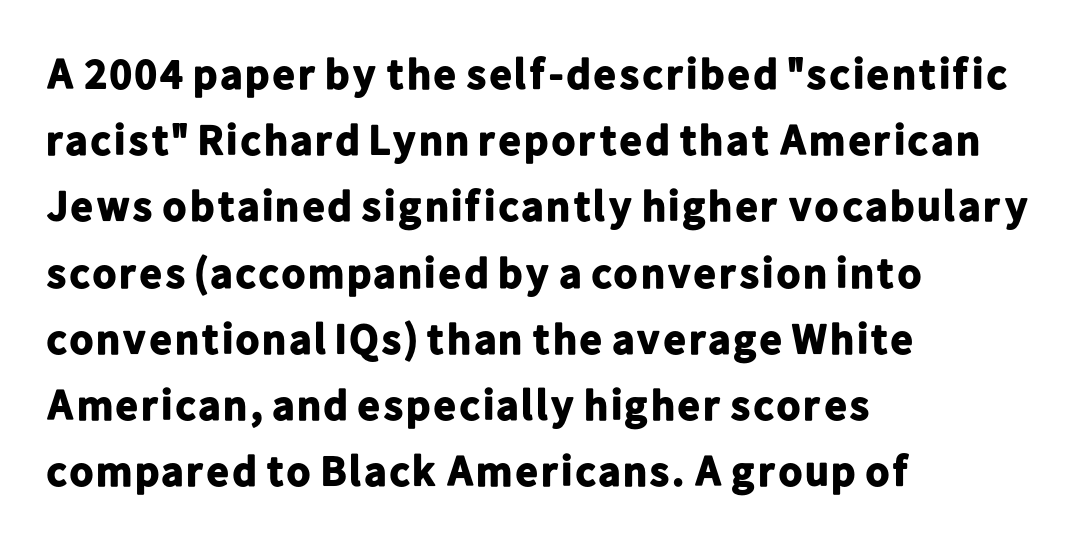
This sample uses plain, unmodified letter spacing. Short and long lines alike share a common starting point at left. Is the type bold? Yes — the strokes are clearly thick and heavy. If you measured baseline to baseline, you'd find a middling distance. Every character sits straight up, as roman type does. The words here are not underlined.
